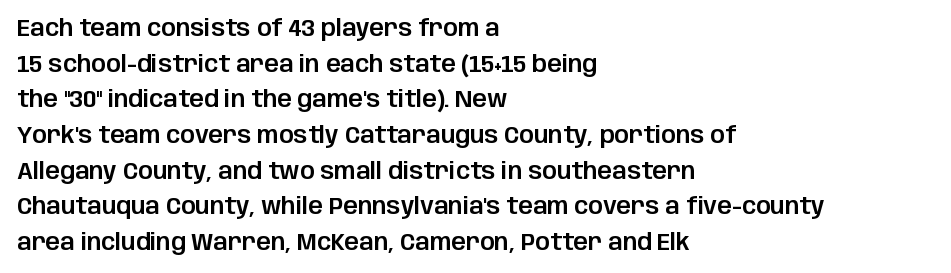
{"italic": "no", "underline": "no", "align": "left", "line_spacing": "normal", "line_spacing_ratio": 1.55, "letter_spacing": "normal", "letter_spacing_em": 0.0, "glyph_px": 23}
